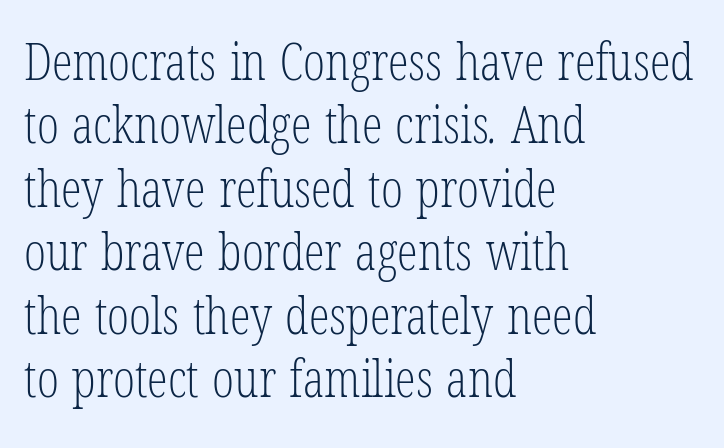
{"serif": "yes", "bold": "no", "weight": "light", "width": "condensed", "stroke_contrast": "low", "x_height": "medium", "monospaced": "no", "underline": "no", "align": "left", "line_spacing_ratio": 1.22, "letter_spacing": "normal", "letter_spacing_em": 0.0, "glyph_px": 52}
